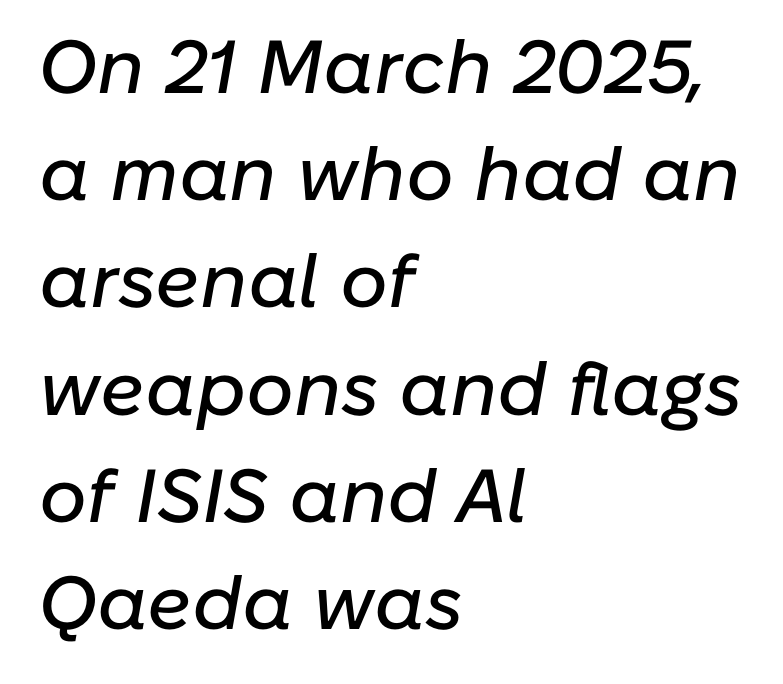
The image shows 75 px text type, italic (leaning right); set left-aligned, normal line spacing (1.43x), normal letter spacing, not underlined; low stroke contrast and a medium x-height.
